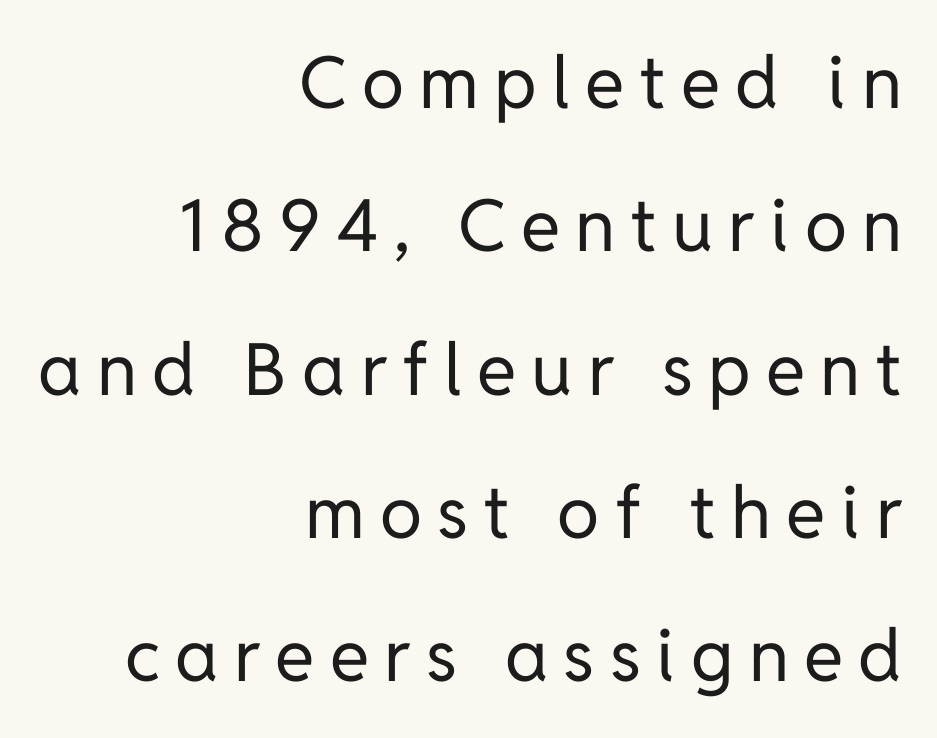
Every row of glyphs terminates at an identical x-position on the right. Here the designer chose a conventional face with non-uniform glyph widths. The letters carry no serifs — their stems end cleanly without finishing strokes. There is plenty of visible air inserted between adjacent glyphs. The gap between lines stays unmarked. Stroke mass is kept to a normal reading level or below.
